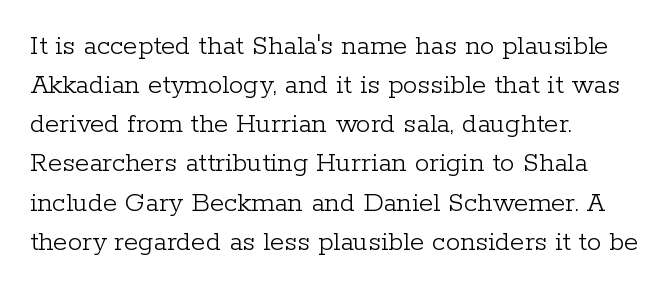
Q: Is the text bold? A: No.
Q: Is the text italic (slanted)? A: No, it is upright.
Q: Is the typeface a serif or a sans-serif typeface? A: Serif.
Q: Is the text underlined? A: No.
Q: How is the paragraph aligned? A: Left-aligned.
Q: Is the spacing between letters normal or unusually wide? A: Normal.
Q: Is the spacing between lines tight, normal or loose? A: Normal.
Q: Width (condensed, normal, or wide)? A: Normal.
Q: Stroke contrast? A: Low.
Q: x-height? A: Medium.
Q: Monospaced? A: No.
